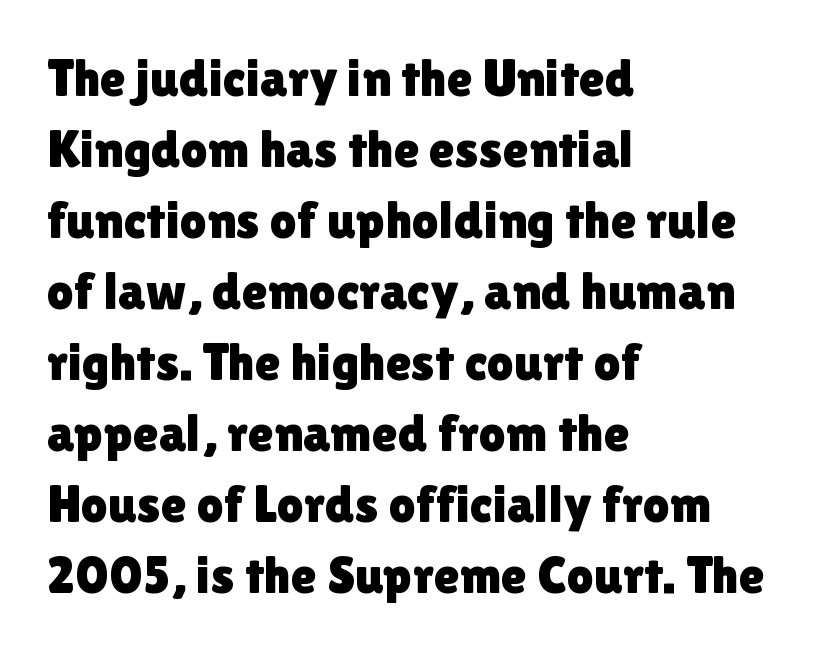
The image shows 53 px sans-serif type, upright; set left-aligned, normal line spacing (1.34x), normal letter spacing, not underlined; a medium x-height.
